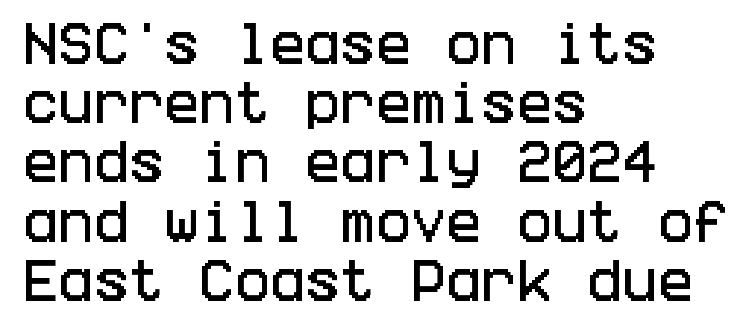
A typesetter would label this face a sans. Has an underline been added? It has not. Casual observation: everything's shoved over to the left. Look at the tracking — it's just the regular setting, nothing added. The font's upright variant was chosen for this text.
